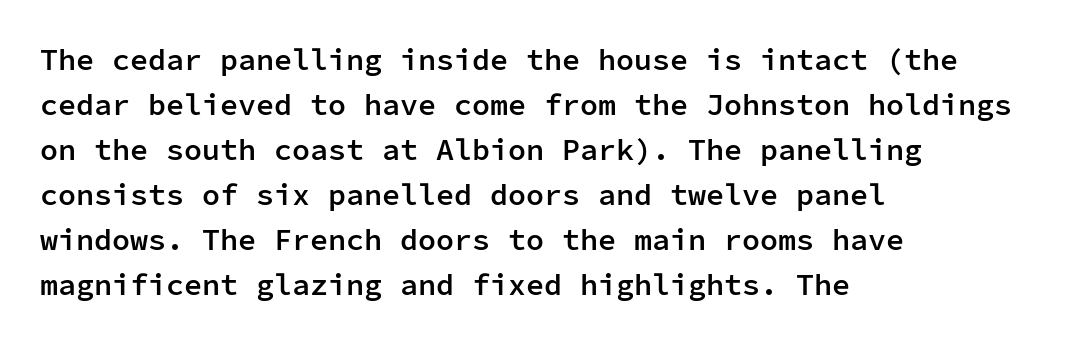
The image shows 30 px semibold sans-serif type, upright, monospaced; set left-aligned, normal line spacing (1.5x), normal letter spacing, not underlined; low stroke contrast and a medium x-height.
